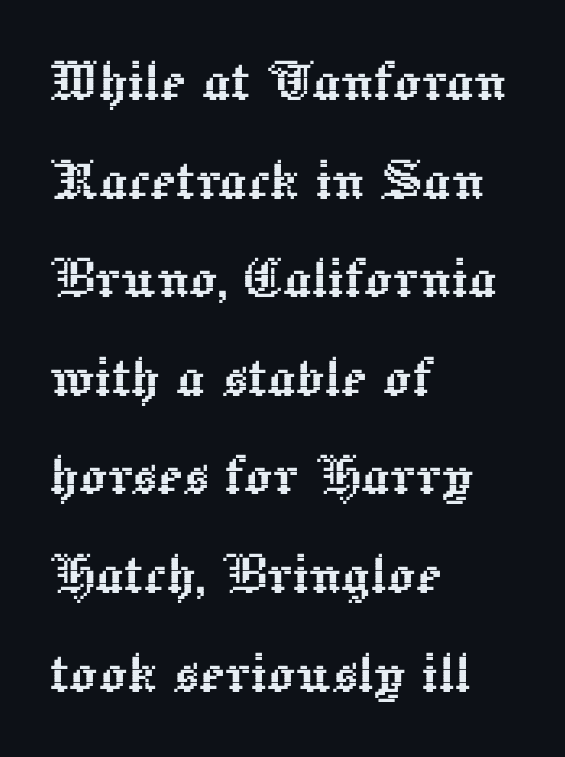
{"italic": "no", "width": "normal", "x_height": "medium", "monospaced": "no", "underline": "no", "align": "left", "line_spacing": "normal", "line_spacing_ratio": 1.45, "letter_spacing": "normal", "letter_spacing_em": 0.0, "glyph_px": 68}
